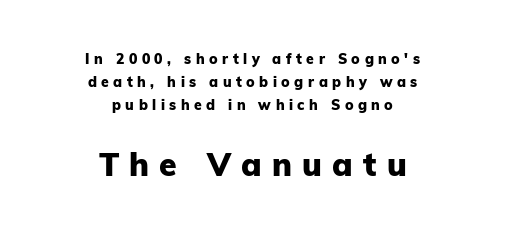
The image shows 32 px heavy sans-serif type, upright; set centered, normal line spacing (1.64x), unusually wide letter spacing (+0.32 em), not underlined; the second (bottom) block is 2.29x larger; low stroke contrast and a medium x-height.
